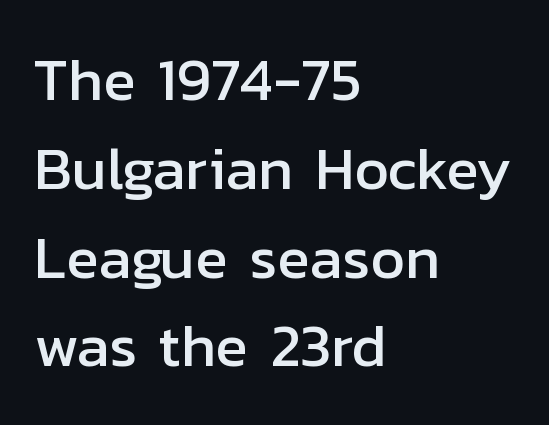
{"serif": "no", "italic": "no", "width": "normal", "stroke_contrast": "low", "x_height": "medium", "monospaced": "no", "underline": "no", "align": "left", "line_spacing": "normal", "line_spacing_ratio": 1.48, "letter_spacing": "normal", "letter_spacing_em": 0.0, "glyph_px": 60}
